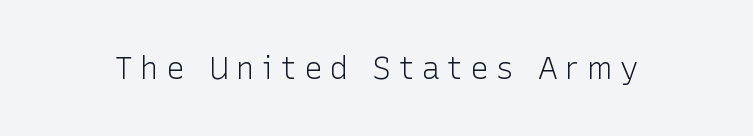
{"serif": "no", "italic": "no", "bold": "no", "weight": "light", "width": "normal", "stroke_contrast": "low", "x_height": "medium", "monospaced": "no", "underline": "no", "letter_spacing": "wide", "letter_spacing_em": 0.24, "glyph_px": 31}
